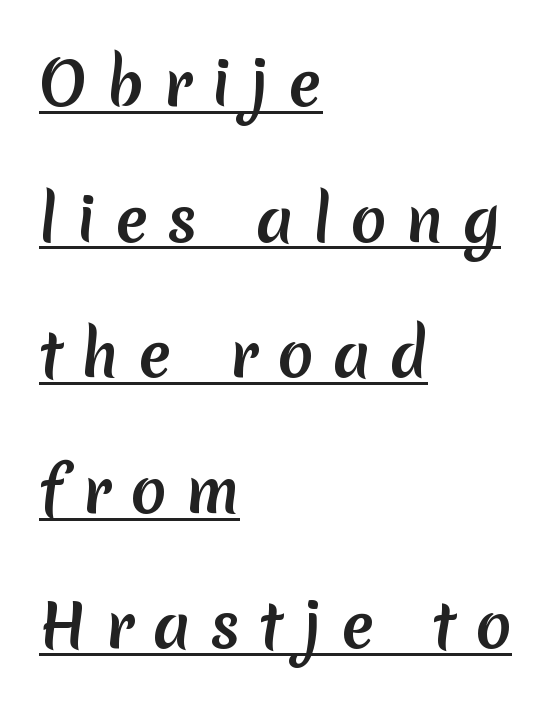
{"serif": "no", "width": "normal", "stroke_contrast": "medium", "x_height": "medium", "monospaced": "no", "underline": "yes", "align": "left", "line_spacing": "loose", "line_spacing_ratio": 2.26, "letter_spacing": "wide", "letter_spacing_em": 0.32, "glyph_px": 60}
